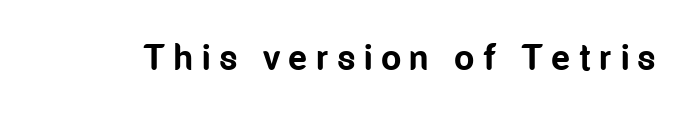
Characters follow at a spacing far wider than the type designer built in. Weight check: bold — yes, fully. Has an underline been added? It has not. Tall strokes in this sample are plumb rather than angled. You could not count columns in this text — the font is proportionally spaced. Serif or sans? Sans — the stroke terminals are bare.
